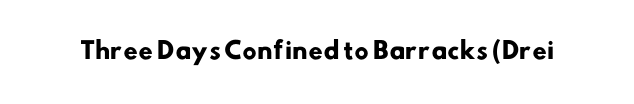
Compared with typical body copy, the letter spacing here is the same. A bare baseline throughout the passage. Chunky letters — that's bold for sure.
